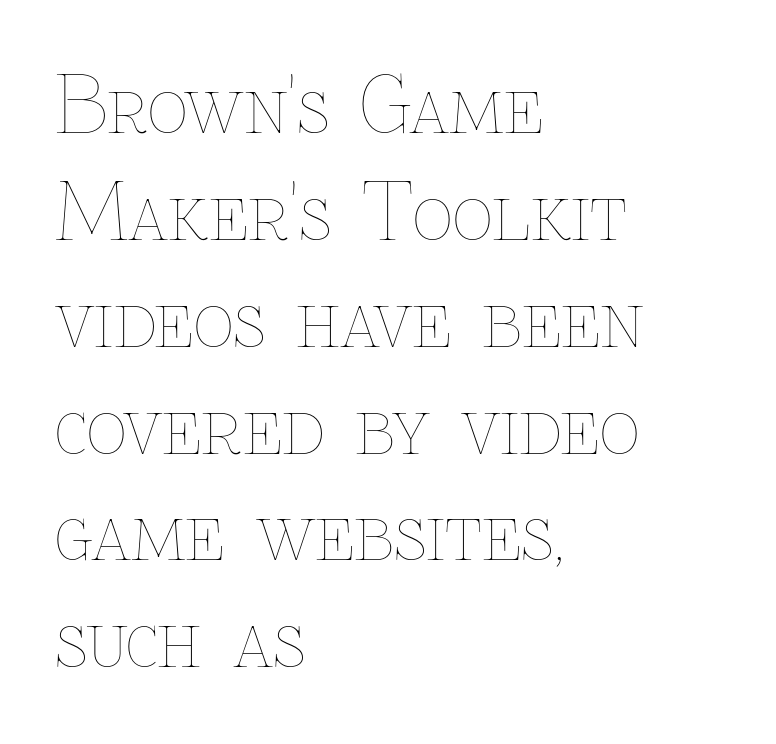
The image shows 78 px thin type, upright; set left-aligned, normal line spacing (1.37x), normal letter spacing, not underlined; low stroke contrast and a medium x-height.
